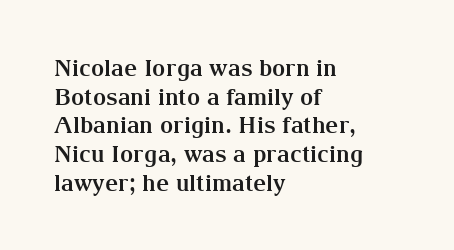
Q: Is the text bold? A: Yes.
Q: Is the text italic (slanted)? A: No, it is upright.
Q: Is the text underlined? A: No.
Q: How is the paragraph aligned? A: Left-aligned.
Q: Is the spacing between letters normal or unusually wide? A: Normal.
Q: Is the spacing between lines tight, normal or loose? A: Normal.
